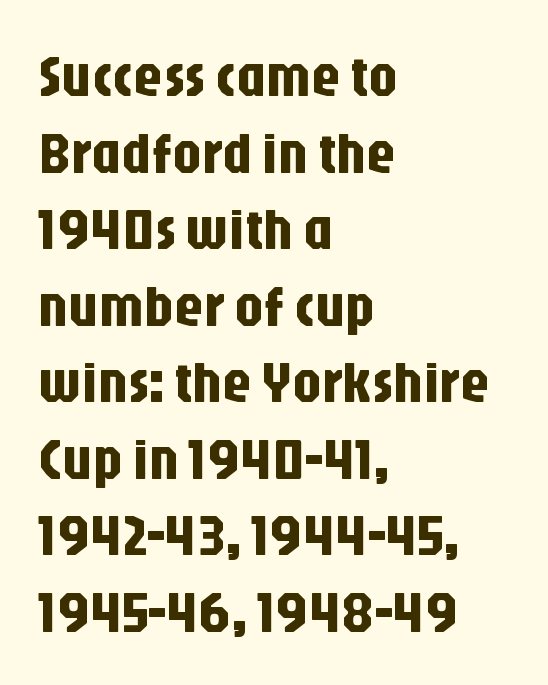
{"serif": "no", "italic": "no", "width": "condensed", "stroke_contrast": "low", "x_height": "large", "monospaced": "no", "underline": "no", "align": "left", "line_spacing": "normal", "line_spacing_ratio": 1.32, "letter_spacing": "normal", "letter_spacing_em": 0.0, "glyph_px": 58}
